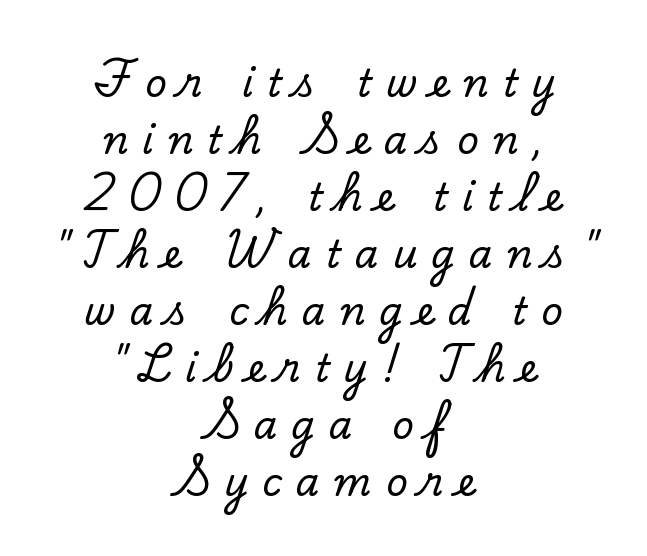
Q: Is the text italic (slanted)? A: Yes.
Q: Is the typeface a serif or a sans-serif typeface? A: Serif.
Q: Is the text underlined? A: No.
Q: How is the paragraph aligned? A: Centered.
Q: Is the spacing between letters normal or unusually wide? A: Unusually wide.
Q: Is the spacing between lines tight, normal or loose? A: Normal.
Q: Width (condensed, normal, or wide)? A: Normal.
Q: Stroke contrast? A: Low.
Q: x-height? A: Small.
Q: Monospaced? A: No.
